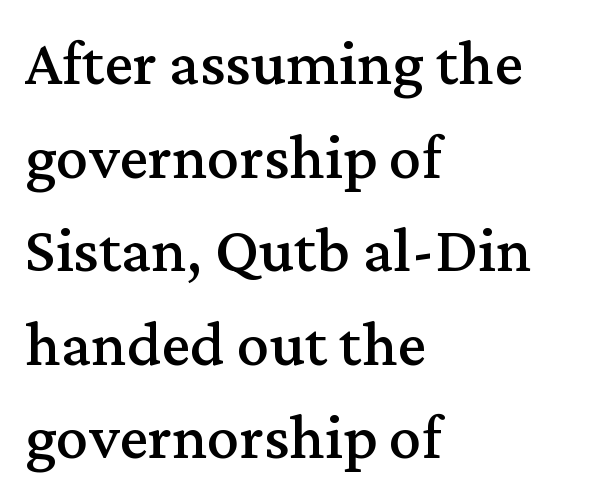
The letters advance in unequal steps, a hallmark of proportional type. Students, observe: this is what conventionally led text looks like. This rendering leaves character spacing at its baseline value. The glyphs in this specimen are seriffed. Vertical strokes here are truly vertical. The compositor pushed each line to the left boundary.
